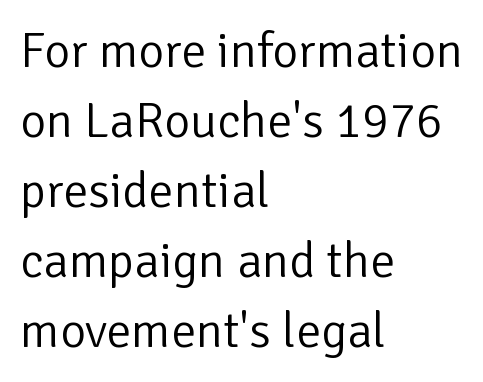
Quick note: underline off. Glyph-to-glyph distance matches everyday printed text. The strokes carry an ordinary text weight at most. Is this a sans? Yes — the strokes have no serifs.
